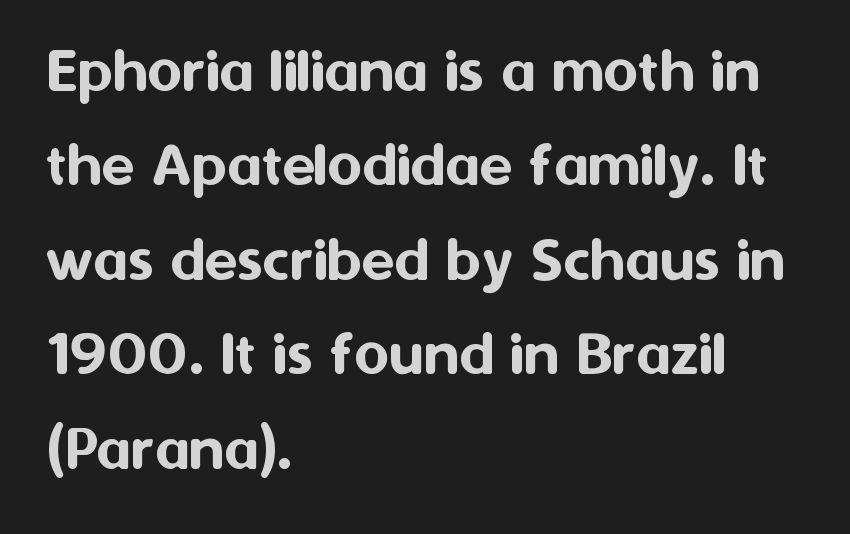
Q: Is the text italic (slanted)? A: No, it is upright.
Q: Is the typeface a serif or a sans-serif typeface? A: Sans-serif.
Q: Is the text underlined? A: No.
Q: How is the paragraph aligned? A: Left-aligned.
Q: Is the spacing between letters normal or unusually wide? A: Normal.
Q: Is the spacing between lines tight, normal or loose? A: Normal.
Q: Width (condensed, normal, or wide)? A: Normal.
Q: Stroke contrast? A: Medium.
Q: x-height? A: Medium.
Q: Monospaced? A: No.
